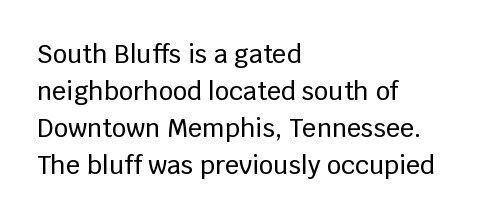
The space beneath each line is pristine and unruled. Compared with typical paragraphs, the rows here are spaced about the same. Notice how the passage keeps a crisp vertical edge on the left only. Short note: letters normally spaced.
